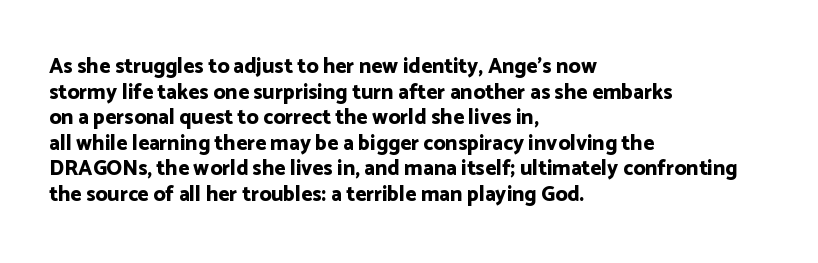
The image shows 21 px bold type, upright; set left-aligned, line spacing 1.22x, normal letter spacing, not underlined.
